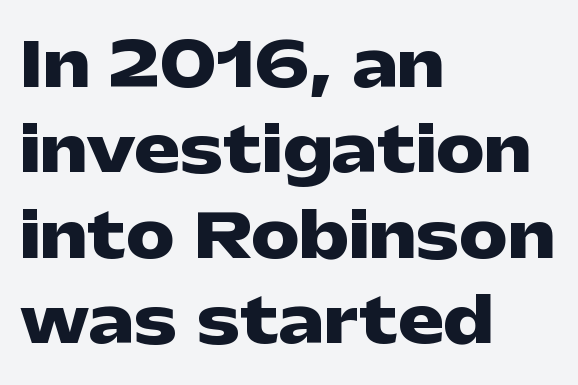
Heft: maximum for text — a bold. Regular leading. Ordinary non-slanted type is in use. The glyphs in this specimen are sans serif.
